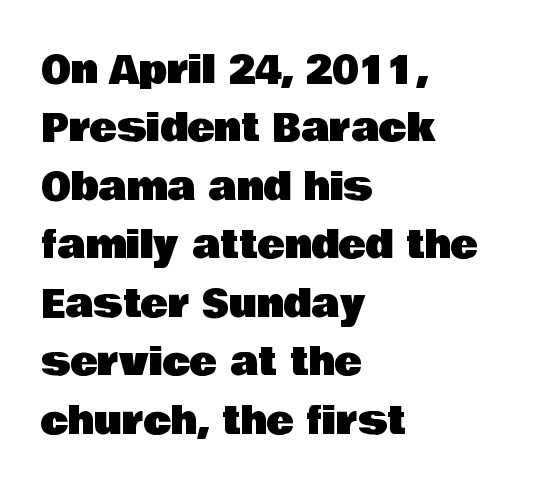
{"serif": "no", "italic": "no", "width": "normal", "stroke_contrast": "low", "x_height": "large", "monospaced": "no", "underline": "no", "align": "left", "line_spacing": "normal", "line_spacing_ratio": 1.58, "letter_spacing": "normal", "letter_spacing_em": 0.0, "glyph_px": 37}
